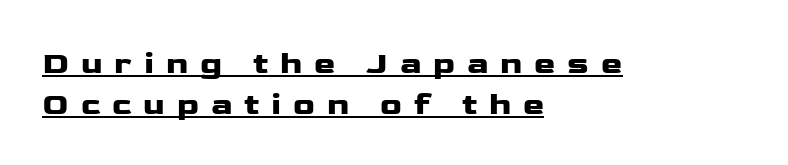
Q: Is the text italic (slanted)? A: No, it is upright.
Q: Is the typeface a serif or a sans-serif typeface? A: Sans-serif.
Q: Is the text underlined? A: Yes.
Q: How is the paragraph aligned? A: Left-aligned.
Q: Is the spacing between letters normal or unusually wide? A: Unusually wide.
Q: Is the spacing between lines tight, normal or loose? A: Normal.
Q: Width (condensed, normal, or wide)? A: Wide.
Q: Stroke contrast? A: Low.
Q: x-height? A: Medium.
Q: Monospaced? A: No.
